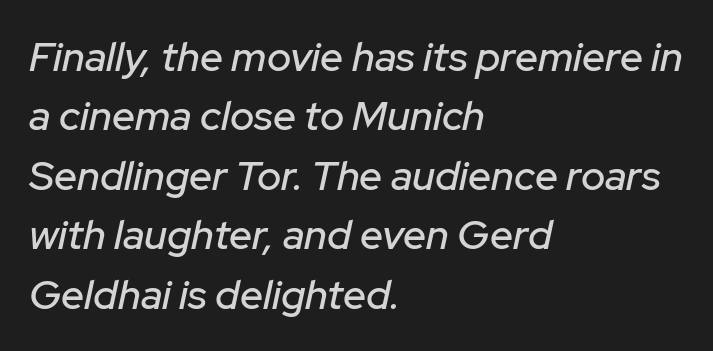
The image shows 41 px text type, italic (leaning right); set left-aligned, normal line spacing (1.45x), normal letter spacing, not underlined; low stroke contrast and a medium x-height.
